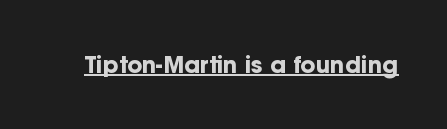
Heavy, bold letterforms. A rule runs beneath these lines of type. The type is set solid horizontally, with unmodified tracking. The lettering stays uniformly vertical, giving the passage a roman look.
